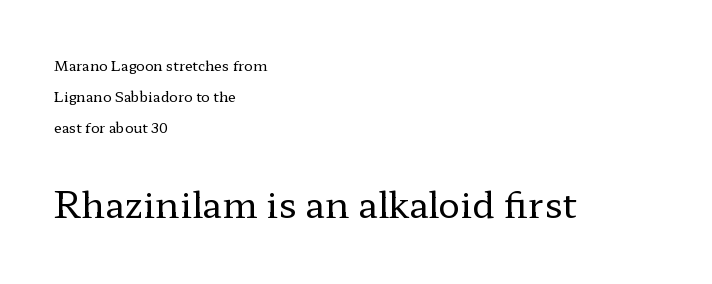
Q: Is the text bold? A: No.
Q: Is the text italic (slanted)? A: No, it is upright.
Q: Is the typeface a serif or a sans-serif typeface? A: Serif.
Q: Is the text underlined? A: No.
Q: How is the paragraph aligned? A: Left-aligned.
Q: Is the spacing between letters normal or unusually wide? A: Normal.
Q: Is the spacing between lines tight, normal or loose? A: Loose.
Q: Which block of text is set in a larger size, the first (top) or the second (bottom)? A: The second (bottom) one.
Q: Width (condensed, normal, or wide)? A: Wide.
Q: Stroke contrast? A: Low.
Q: x-height? A: Medium.
Q: Monospaced? A: No.
